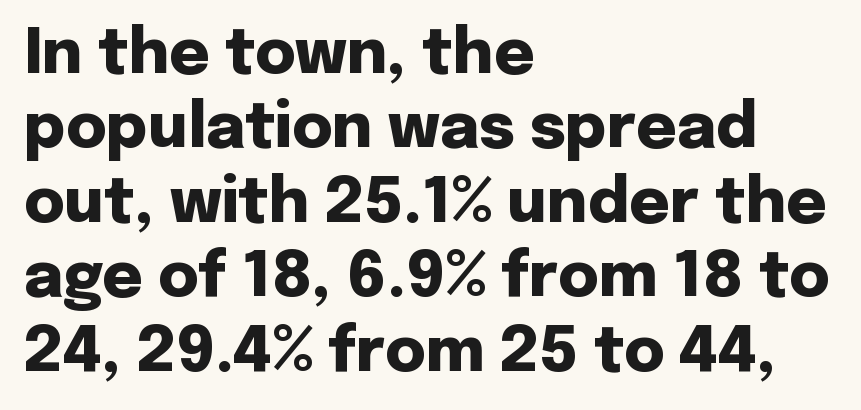
{"serif": "no", "italic": "no", "bold": "yes", "weight": "heavy", "width": "normal", "stroke_contrast": "low", "x_height": "medium", "monospaced": "no", "underline": "no", "align": "left", "line_spacing_ratio": 1.2, "letter_spacing": "normal", "letter_spacing_em": 0.0, "glyph_px": 62}
